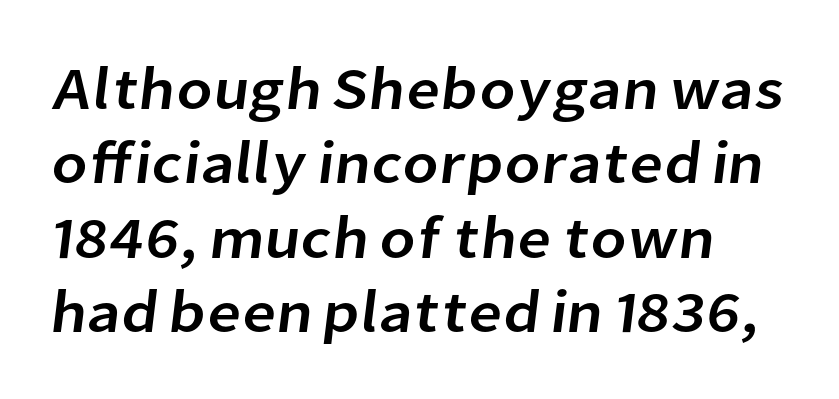
Q: Is the typeface a serif or a sans-serif typeface? A: Sans-serif.
Q: Is the text underlined? A: No.
Q: How is the paragraph aligned? A: Left-aligned.
Q: Is the spacing between letters normal or unusually wide? A: Normal.
Q: Width (condensed, normal, or wide)? A: Normal.
Q: Stroke contrast? A: Low.
Q: x-height? A: Medium.
Q: Monospaced? A: No.
